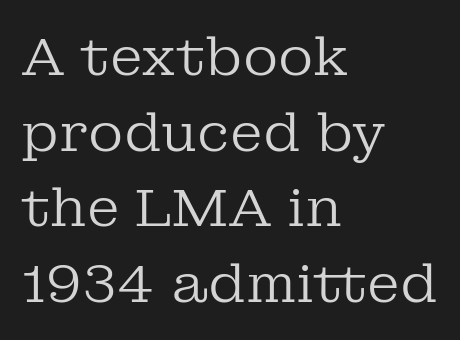
Character widths vary here, with narrow letters taking less room than wide ones. Does extra space separate the letters? No, they use regular spacing. Alignment: flush left. The block of text has a typical density, with ordinary space between rows. Every character sits straight up, as roman type does. The font family rendered here belongs to the serif group.
